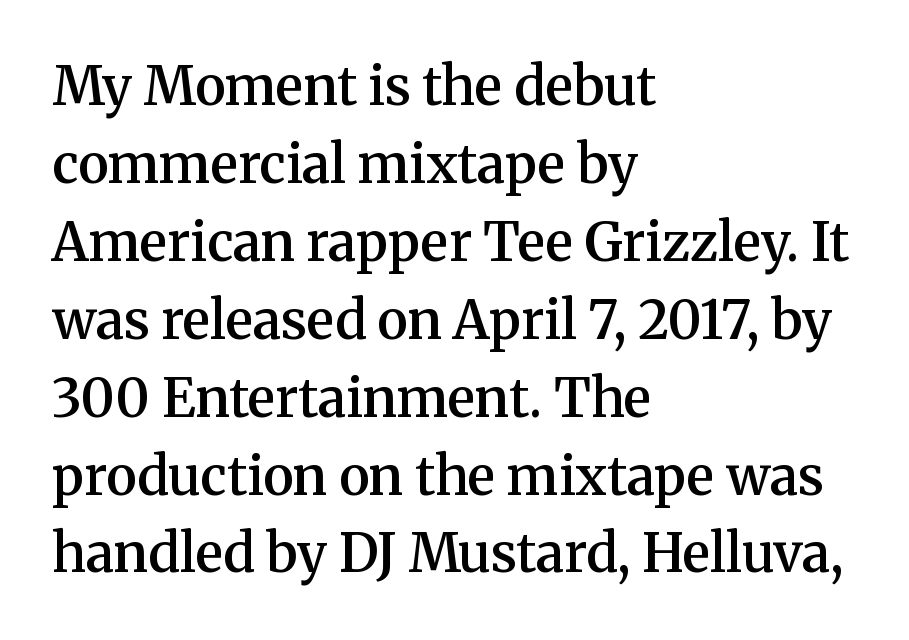
{"serif": "yes", "italic": "no", "bold": "semi", "weight": "semibold", "width": "normal", "stroke_contrast": "medium", "x_height": "medium", "monospaced": "no", "underline": "no", "align": "left", "line_spacing": "normal", "line_spacing_ratio": 1.47, "letter_spacing": "normal", "letter_spacing_em": 0.0, "glyph_px": 53}
